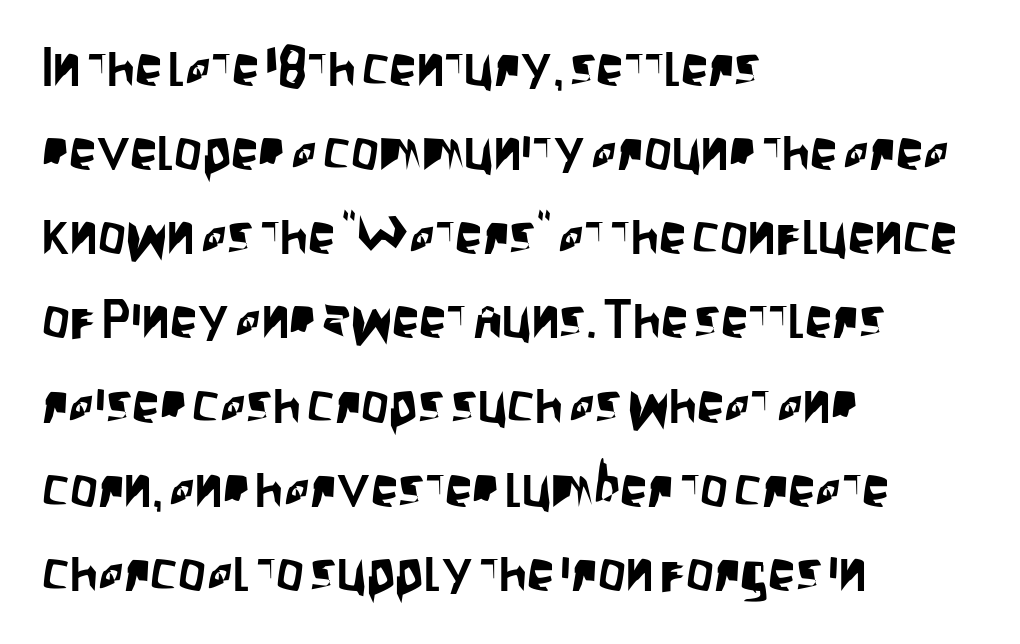
Q: Is the text italic (slanted)? A: No, it is upright.
Q: Is the typeface a serif or a sans-serif typeface? A: Sans-serif.
Q: Is the text underlined? A: No.
Q: How is the paragraph aligned? A: Left-aligned.
Q: Is the spacing between letters normal or unusually wide? A: Normal.
Q: Is the spacing between lines tight, normal or loose? A: Normal.
Q: Width (condensed, normal, or wide)? A: Condensed.
Q: Stroke contrast? A: Low.
Q: x-height? A: Large.
Q: Monospaced? A: No.
